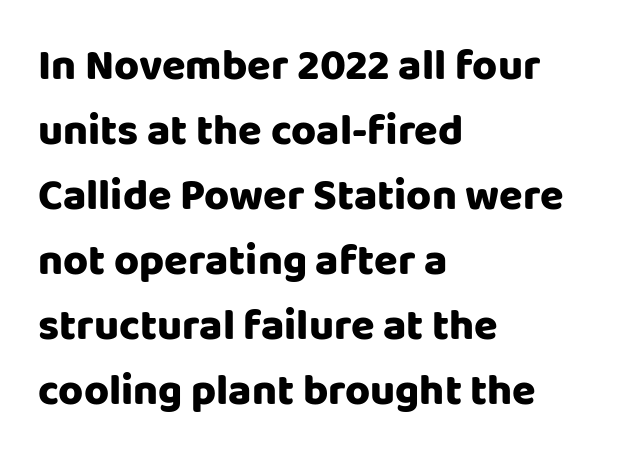
The rag falls on the right side of this text block. These lines were composed using upright roman letters. Each letter keeps its own natural width here, so spacing adapts to shape. Words appear dense and cohesive because spacing is normal. Each letter's strokes conclude bluntly, with no projecting serifs. Quick note: underline off.
